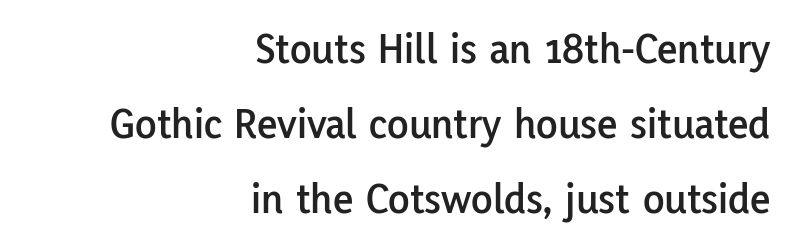
{"serif": "no", "italic": "no", "width": "normal", "stroke_contrast": "low", "x_height": "medium", "monospaced": "no", "underline": "no", "align": "right", "line_spacing": "normal", "line_spacing_ratio": 1.7, "letter_spacing": "normal", "letter_spacing_em": 0.0, "glyph_px": 44}
